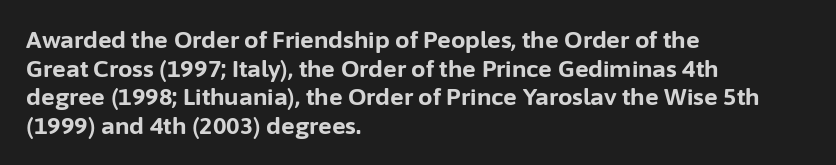
Q: Is the text bold? A: Yes.
Q: Is the text italic (slanted)? A: No, it is upright.
Q: Is the text underlined? A: No.
Q: How is the paragraph aligned? A: Left-aligned.
Q: Is the spacing between letters normal or unusually wide? A: Normal.
